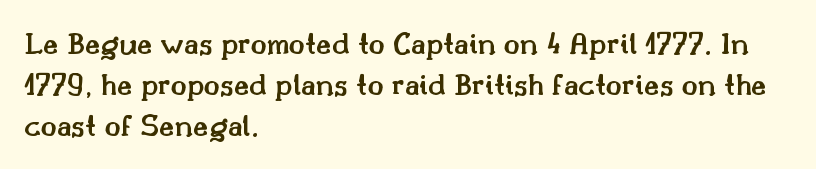
The image shows 33 px semibold serif type, upright; set left-aligned, normal line spacing (1.25x), normal letter spacing, not underlined; medium stroke contrast and a small x-height.
